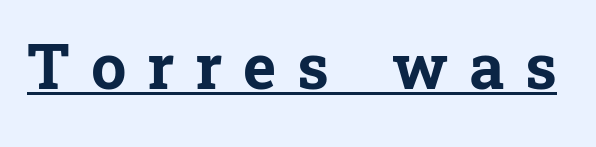
Is the type bold? Yes — the strokes are clearly thick and heavy. The face used here is seriffed, in the tradition of book romans. The lettering is marked with a stroke running underneath it. Do the letters lean? They stand straight. These lines are rendered in a variable-pitch font.
